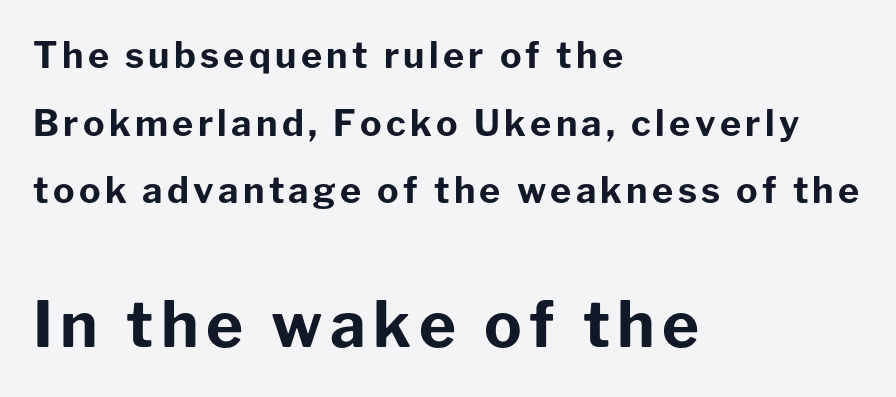
The image shows 63 px bold sans-serif type, upright; set left-aligned, line spacing 1.88x, not underlined; the second (bottom) block is 1.75x larger; low stroke contrast and a medium x-height.
